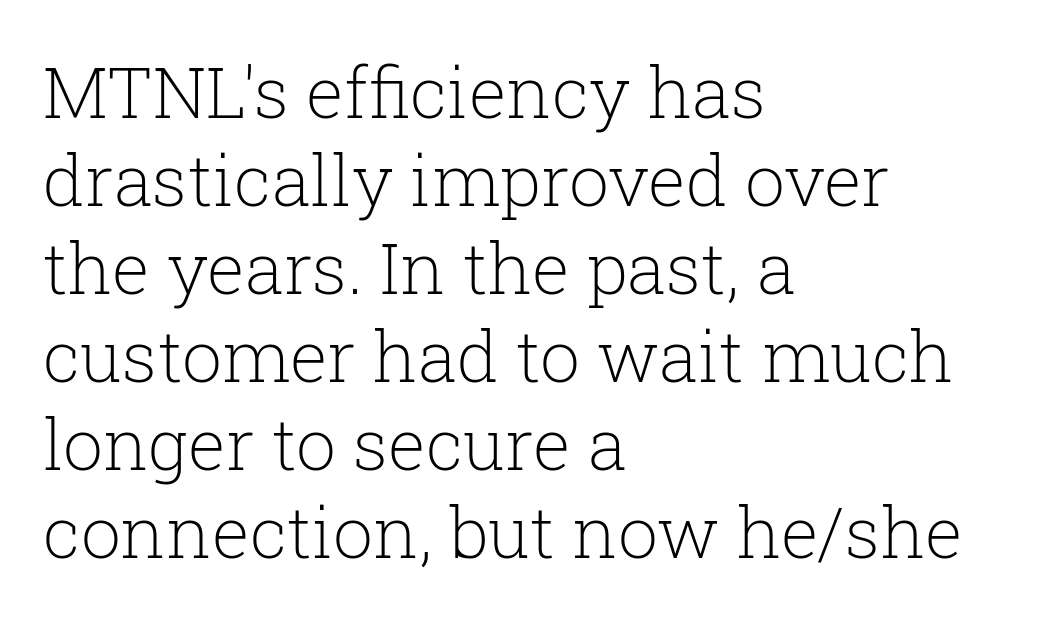
Q: Is the text bold? A: No.
Q: Is the text italic (slanted)? A: No, it is upright.
Q: Is the typeface a serif or a sans-serif typeface? A: Serif.
Q: Is the text underlined? A: No.
Q: How is the paragraph aligned? A: Left-aligned.
Q: Is the spacing between letters normal or unusually wide? A: Normal.
Q: Width (condensed, normal, or wide)? A: Normal.
Q: Stroke contrast? A: Low.
Q: x-height? A: Medium.
Q: Monospaced? A: No.
